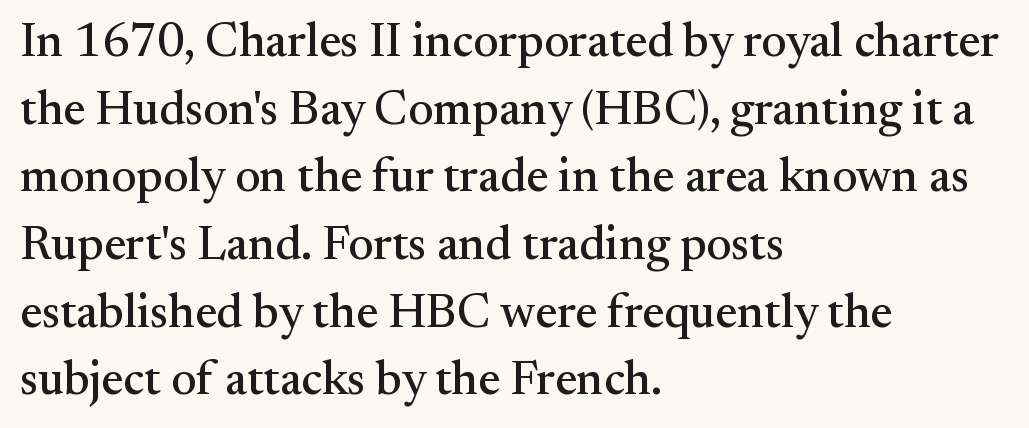
Unmarked baselines from the first word to the last. A roman cut, with each character standing at attention. The designer left line spacing at the default. The type is set solid horizontally, with unmodified tracking. Old-style or modern, the face here clearly has serifs. Layout note: lines flush left.
